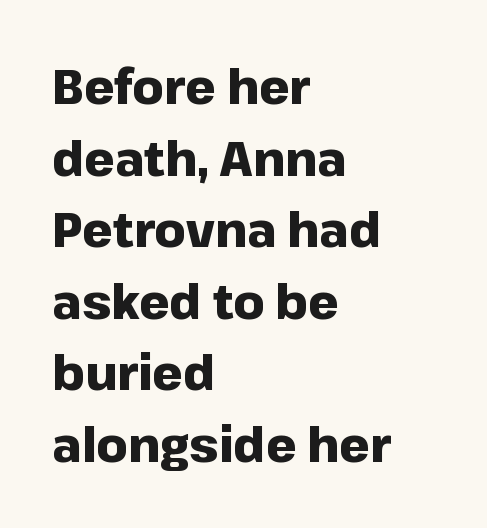
{"serif": "no", "italic": "no", "bold": "yes", "weight": "heavy", "width": "normal", "stroke_contrast": "low", "x_height": "medium", "monospaced": "no", "underline": "no", "align": "left", "line_spacing": "normal", "line_spacing_ratio": 1.49, "letter_spacing": "normal", "letter_spacing_em": 0.0, "glyph_px": 48}
